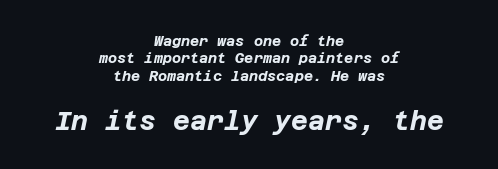
{"italic": "yes", "lean": "right", "slant_degrees": 12, "bold": "yes", "underline": "no", "align": "center", "line_spacing": "normal", "line_spacing_ratio": 1.25, "letter_spacing": "normal", "letter_spacing_em": 0.0, "larger_block": "second", "size_ratio": 1.86, "glyph_px": 26}
